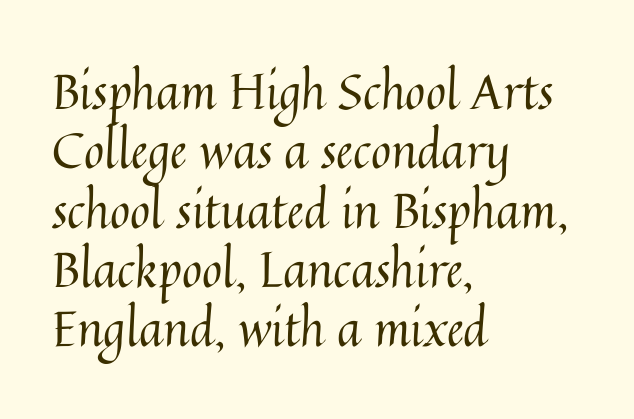
The image shows 49 px regular-weight type; set left-aligned, line spacing 1.21x, normal letter spacing, not underlined; medium stroke contrast and a medium x-height.
